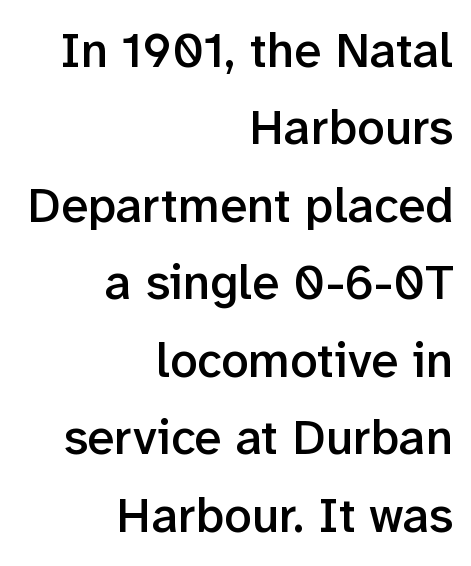
The image shows 49 px semibold sans-serif type, upright; set right-aligned, normal line spacing (1.58x), normal letter spacing, not underlined; low stroke contrast and a medium x-height.
